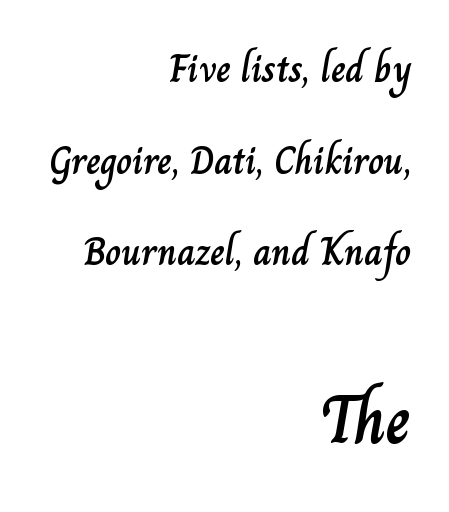
Q: Is the text italic (slanted)? A: Yes.
Q: Is the text underlined? A: No.
Q: How is the paragraph aligned? A: Right-aligned.
Q: Is the spacing between letters normal or unusually wide? A: Normal.
Q: Is the spacing between lines tight, normal or loose? A: Loose.
Q: Which block of text is set in a larger size, the first (top) or the second (bottom)? A: The second (bottom) one.
Q: Width (condensed, normal, or wide)? A: Normal.
Q: Stroke contrast? A: Low.
Q: x-height? A: Small.
Q: Monospaced? A: No.
